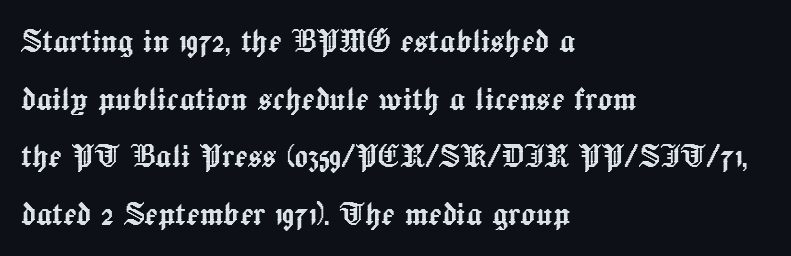
{"italic": "no", "width": "normal", "x_height": "medium", "monospaced": "no", "underline": "no", "align": "left", "line_spacing": "normal", "line_spacing_ratio": 1.48, "letter_spacing": "normal", "letter_spacing_em": 0.0, "glyph_px": 39}
